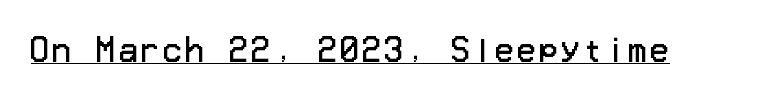
The image shows 31 px regular-weight sans-serif type, upright; set underlined; low stroke contrast and a medium x-height.
